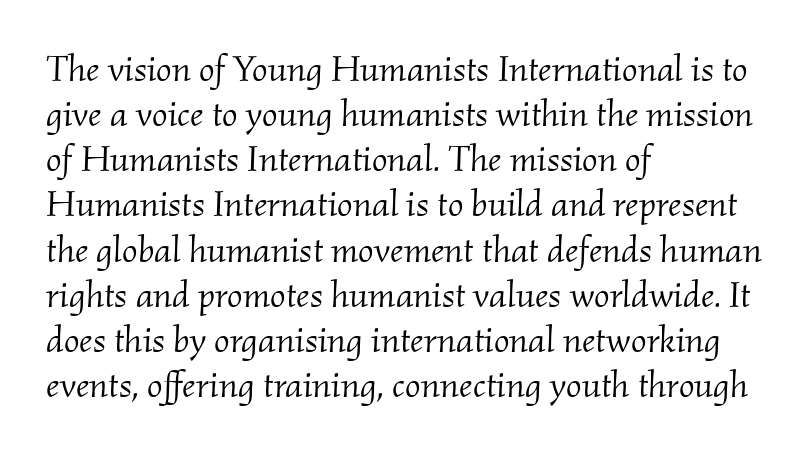
The image shows 37 px light serif type, italic (leaning right); set left-aligned, line spacing 1.22x, normal letter spacing, not underlined; medium stroke contrast and a small x-height.
